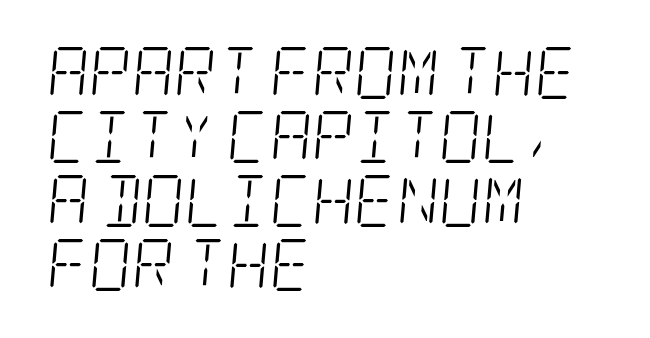
Q: Is the text bold? A: No.
Q: Is the text italic (slanted)? A: Yes, it leans right by about 5 degrees.
Q: Is the typeface a serif or a sans-serif typeface? A: Serif.
Q: Is the text underlined? A: No.
Q: How is the paragraph aligned? A: Left-aligned.
Q: Is the spacing between letters normal or unusually wide? A: Normal.
Q: Width (condensed, normal, or wide)? A: Condensed.
Q: Stroke contrast? A: Low.
Q: x-height? A: Large.
